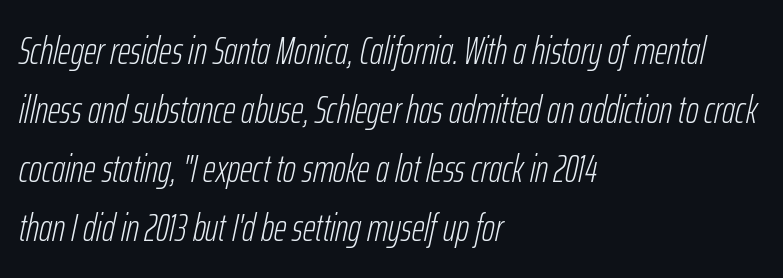
Think of a printed novel: that variable character pitch is what you see here. The typesetting does not lean heavy: it is not bold. Line beginnings align vertically; line endings do not. A bare baseline throughout the passage. Standard letterfit; no display-style spreading of the glyphs. You can tell it's italic because the verticals aren't actually vertical.
